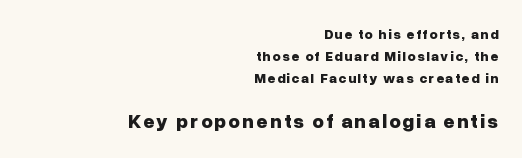
{"italic": "no", "bold": "yes", "underline": "no", "align": "right", "line_spacing": "normal", "line_spacing_ratio": 1.57, "larger_block": "second", "size_ratio": 1.43, "glyph_px": 20}
